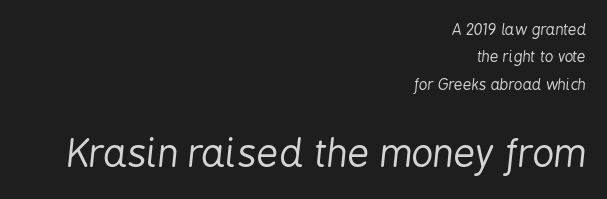
{"italic": "yes", "lean": "right", "slant_degrees": 6, "bold": "no", "weight": "regular", "width": "condensed", "stroke_contrast": "low", "x_height": "medium", "monospaced": "no", "underline": "no", "align": "right", "line_spacing_ratio": 1.82, "letter_spacing": "normal", "letter_spacing_em": 0.0, "larger_block": "second", "size_ratio": 2.53, "glyph_px": 38}
